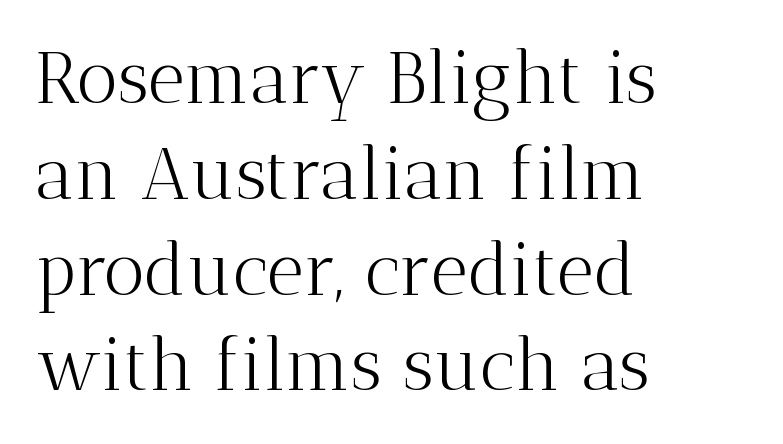
The image shows 72 px light serif type, upright; set left-aligned, normal line spacing (1.33x), normal letter spacing, not underlined; medium stroke contrast and a medium x-height.
